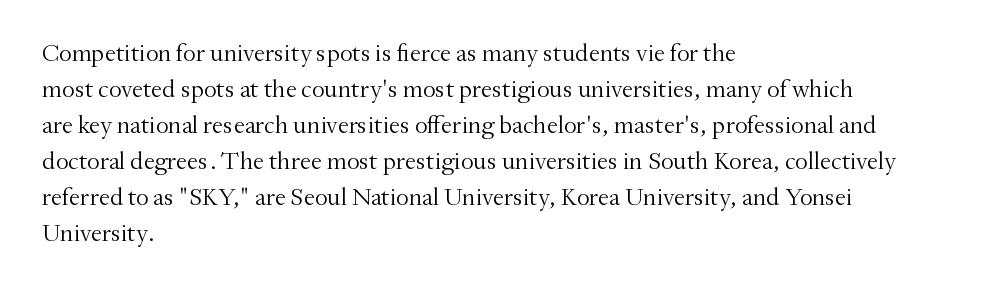
Q: Is the text bold? A: No.
Q: Is the text italic (slanted)? A: No, it is upright.
Q: Is the text underlined? A: No.
Q: How is the paragraph aligned? A: Left-aligned.
Q: Is the spacing between letters normal or unusually wide? A: Normal.
Q: Is the spacing between lines tight, normal or loose? A: Normal.
